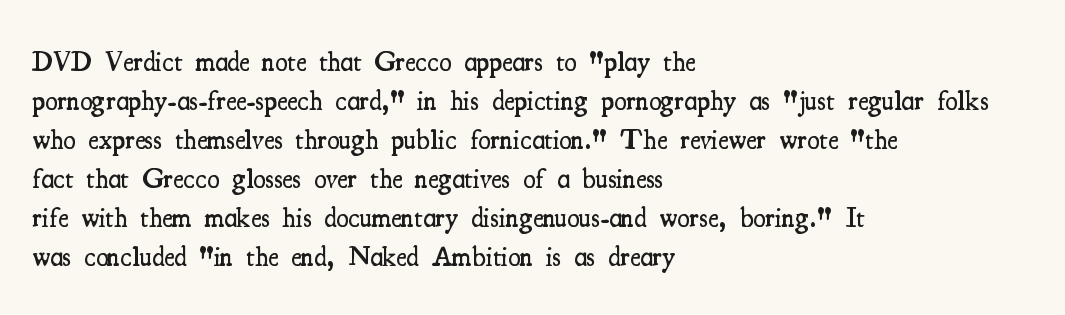
Designer's note — italics off, roman on. Typographically, this falls in the serif category. A fair bit of extra ink — the face is semibold, not bold. These lines sit exactly where default settings would place them.
